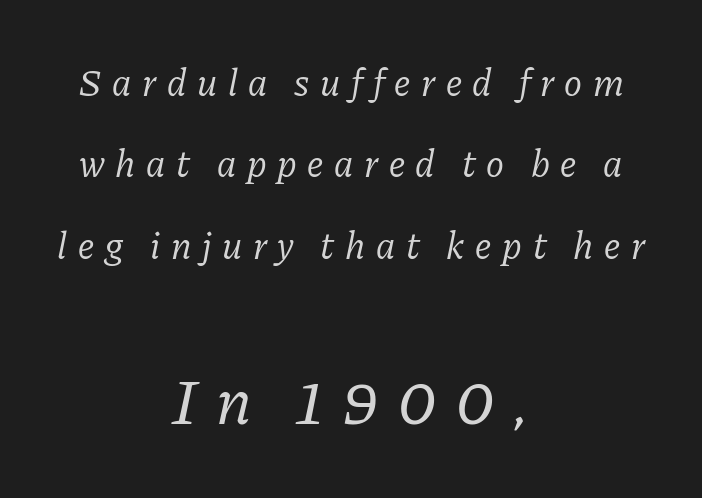
Lines of text with bare space underneath. Reading down the column, the eye jumps a long way to each next line. Of the two passages, the one underneath uses the larger point size. The text block is weighted toward neither margin, spreading evenly from the middle.
